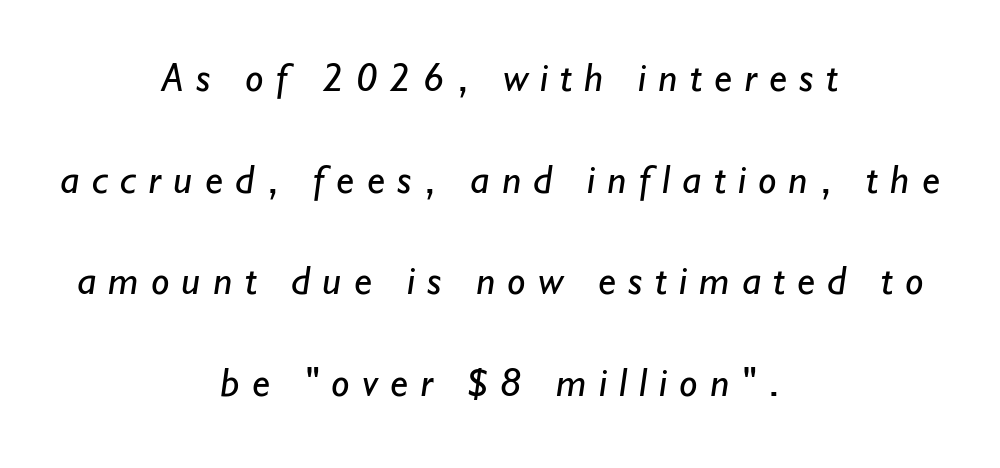
The image shows 41 px regular-weight sans-serif type; set centered, loose line spacing (2.48x), unusually wide letter spacing (+0.3 em), not underlined; low stroke contrast and a small x-height.
